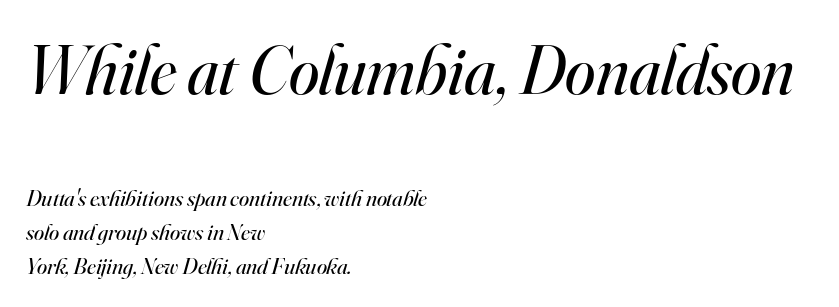
{"serif": "yes", "italic": "yes", "lean": "right", "slant_degrees": 16, "bold": "no", "weight": "regular", "width": "normal", "stroke_contrast": "high", "x_height": "small", "monospaced": "no", "underline": "no", "align": "left", "line_spacing": "normal", "line_spacing_ratio": 1.48, "letter_spacing": "normal", "letter_spacing_em": 0.0, "larger_block": "first", "size_ratio": 3.0, "glyph_px": 69}
